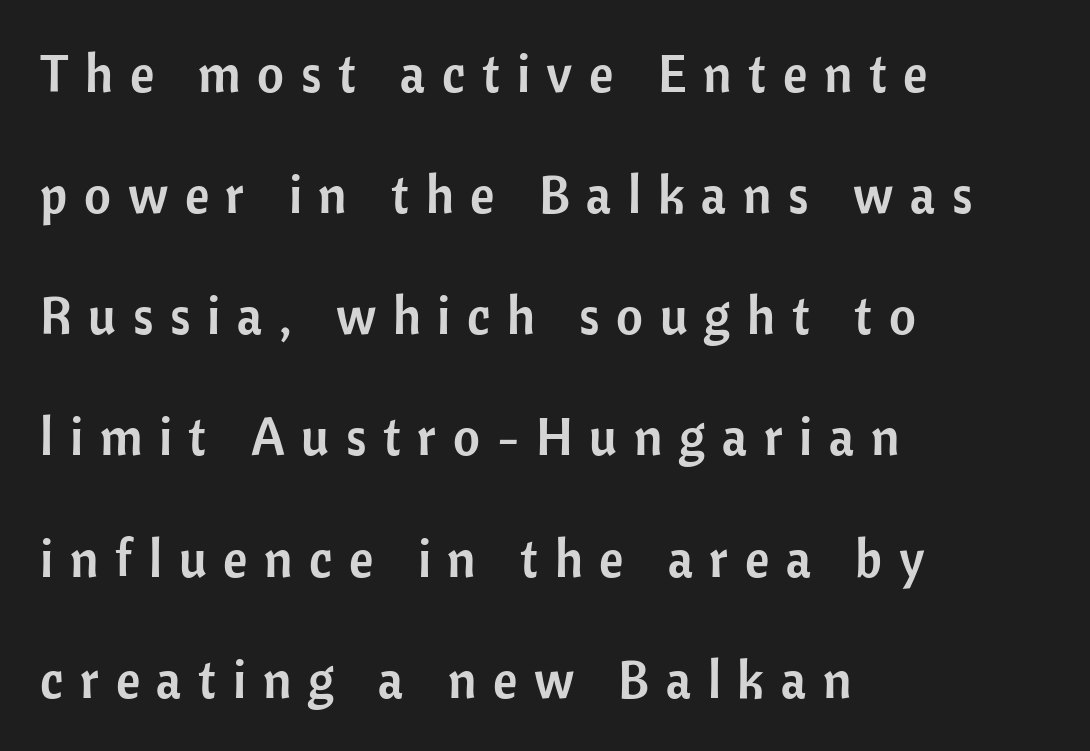
Character widths vary here, with narrow letters taking less room than wide ones. Horizontal bands of white between lines are thick stripes. In terms of posture, this sample is upright. The gaps between neighbouring characters are conspicuously large.
